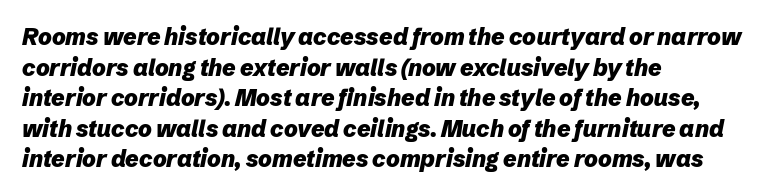
Q: Is the text bold? A: Yes.
Q: Is the text italic (slanted)? A: Yes, it leans right by about 12 degrees.
Q: Is the text underlined? A: No.
Q: How is the paragraph aligned? A: Left-aligned.
Q: Is the spacing between letters normal or unusually wide? A: Normal.
Q: Is the spacing between lines tight, normal or loose? A: Normal.
